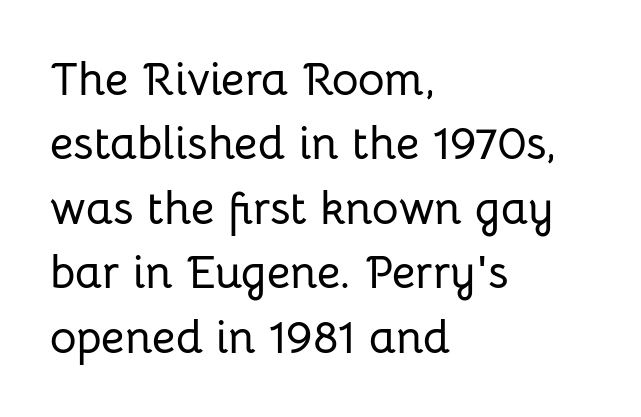
{"serif": "no", "italic": "no", "width": "normal", "stroke_contrast": "low", "x_height": "medium", "monospaced": "no", "underline": "no", "align": "left", "line_spacing": "normal", "line_spacing_ratio": 1.4, "letter_spacing": "normal", "letter_spacing_em": 0.0, "glyph_px": 46}
